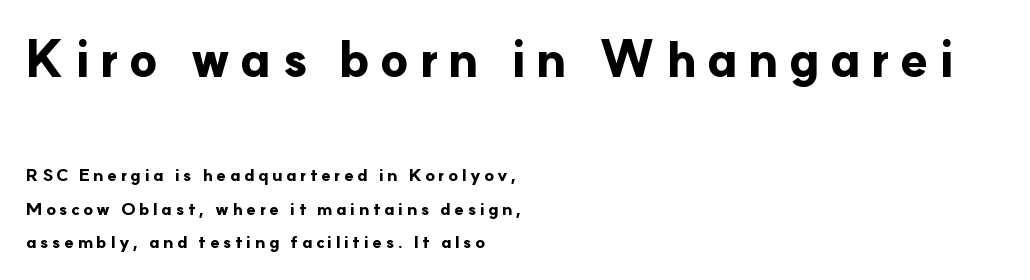
{"serif": "no", "italic": "no", "bold": "yes", "weight": "bold", "width": "normal", "stroke_contrast": "low", "x_height": "small", "monospaced": "no", "underline": "no", "align": "left", "line_spacing": "loose", "line_spacing_ratio": 1.97, "letter_spacing": "wide", "letter_spacing_em": 0.2, "larger_block": "first", "size_ratio": 2.94, "glyph_px": 50}
